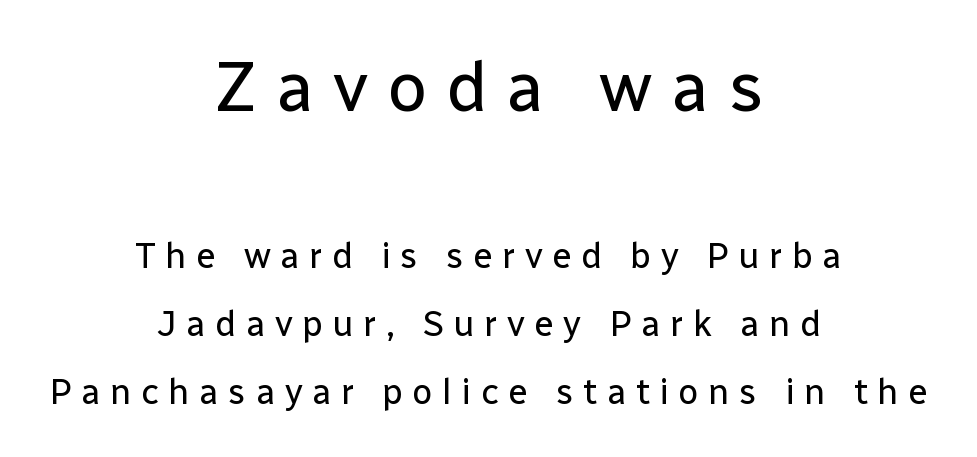
The image shows 71 px regular-weight sans-serif type, upright; set centered, line spacing 1.88x, unusually wide letter spacing (+0.26 em), not underlined; the first (top) block is 1.97x larger; low stroke contrast and a medium x-height.
